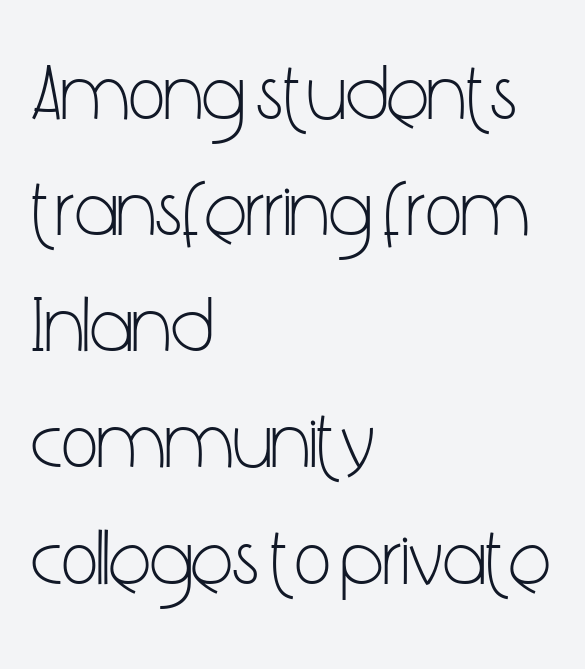
{"serif": "no", "italic": "no", "bold": "no", "weight": "light", "width": "condensed", "stroke_contrast": "low", "x_height": "medium", "monospaced": "no", "underline": "no", "align": "left", "line_spacing": "normal", "line_spacing_ratio": 1.47, "letter_spacing": "normal", "letter_spacing_em": 0.0, "glyph_px": 79}
